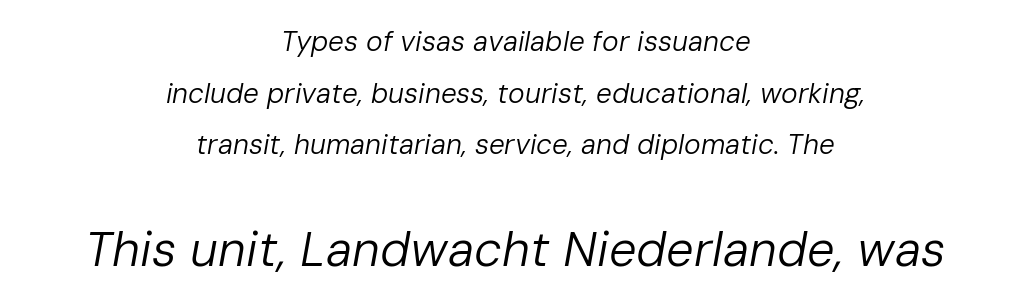
{"italic": "yes", "lean": "right", "slant_degrees": 10, "bold": "no", "weight": "regular", "width": "normal", "stroke_contrast": "low", "x_height": "medium", "monospaced": "no", "underline": "no", "align": "center", "line_spacing_ratio": 1.84, "letter_spacing": "normal", "letter_spacing_em": 0.0, "larger_block": "second", "size_ratio": 1.75, "glyph_px": 49}
